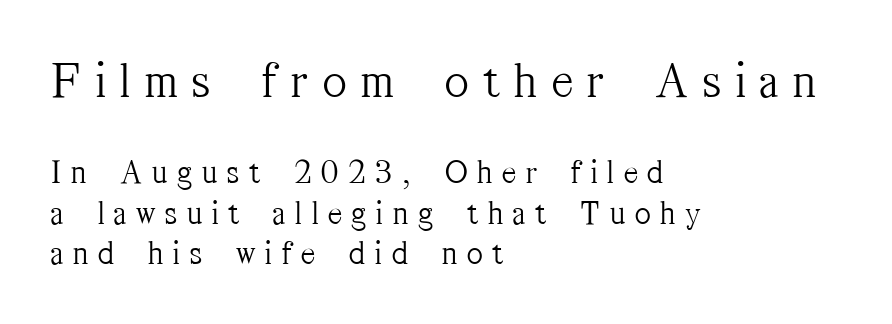
Classification — serif. Is this a heavy cut? Hardly; it is regular or lighter. Words appear elongated and porous because spacing is wide. Posture: upright roman.
